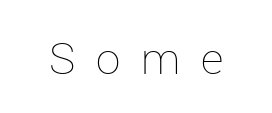
No chunkiness to these letters — they're not bold. The gaps between neighbouring characters are conspicuously large. If you drew a line through each stem, it would be perfectly vertical. Is this a fixed-width face? No — the glyphs have proportional, varying widths. The space beneath each line is pristine and unruled.
